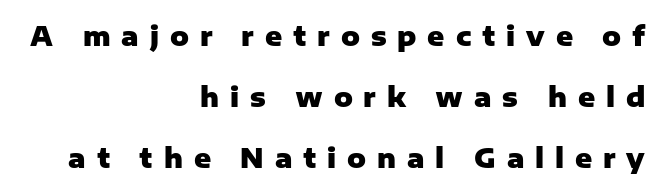
{"italic": "no", "bold": "yes", "underline": "no", "align": "right", "line_spacing": "loose", "line_spacing_ratio": 2.34, "letter_spacing": "wide", "letter_spacing_em": 0.42, "glyph_px": 26}
